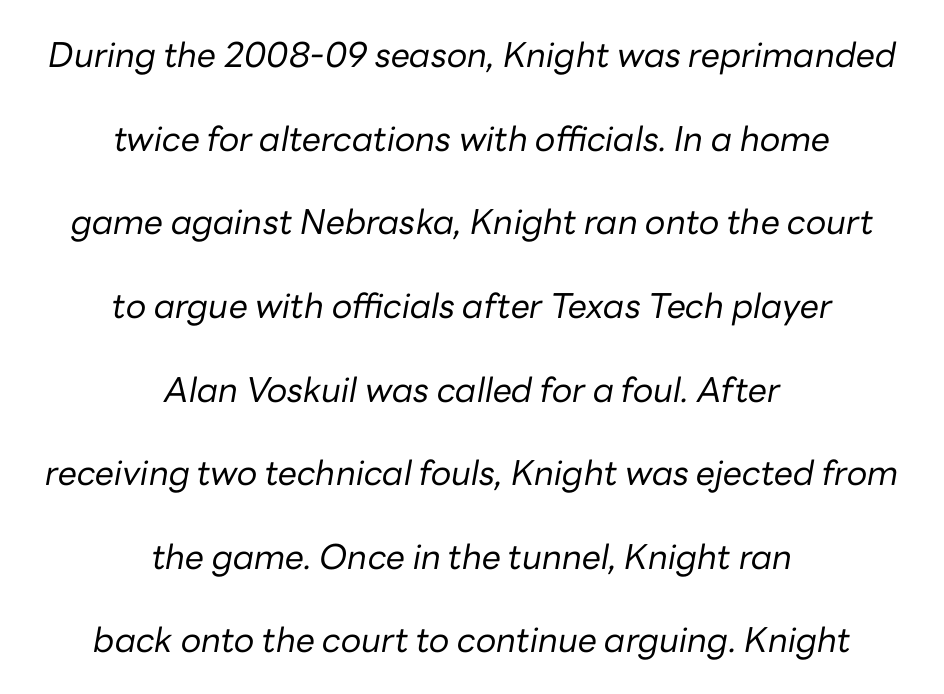
The image shows 34 px regular-weight type, italic (leaning right); set centered, loose line spacing (2.46x), normal letter spacing, not underlined; low stroke contrast and a medium x-height.
